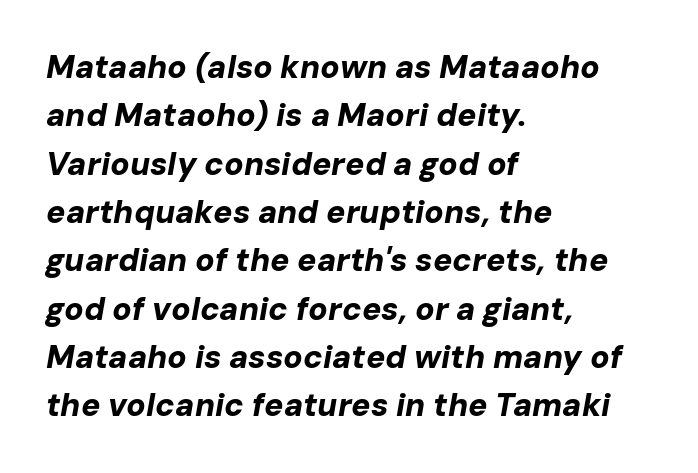
Q: Is the text bold? A: Yes.
Q: Is the text italic (slanted)? A: Yes, it leans right by about 10 degrees.
Q: Is the text underlined? A: No.
Q: How is the paragraph aligned? A: Left-aligned.
Q: Is the spacing between letters normal or unusually wide? A: Normal.
Q: Is the spacing between lines tight, normal or loose? A: Normal.
Q: Width (condensed, normal, or wide)? A: Normal.
Q: Stroke contrast? A: Low.
Q: x-height? A: Medium.
Q: Monospaced? A: No.
